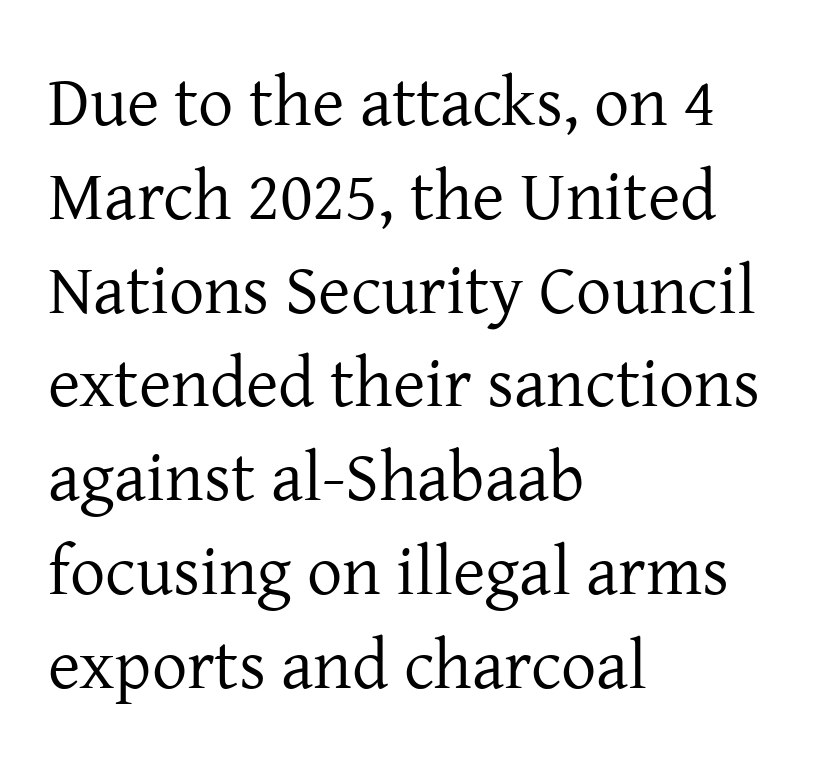
Q: Is the text bold? A: No.
Q: Is the text italic (slanted)? A: No, it is upright.
Q: Is the typeface a serif or a sans-serif typeface? A: Serif.
Q: Is the text underlined? A: No.
Q: How is the paragraph aligned? A: Left-aligned.
Q: Is the spacing between letters normal or unusually wide? A: Normal.
Q: Is the spacing between lines tight, normal or loose? A: Normal.
Q: Width (condensed, normal, or wide)? A: Normal.
Q: Stroke contrast? A: Low.
Q: x-height? A: Medium.
Q: Monospaced? A: No.
